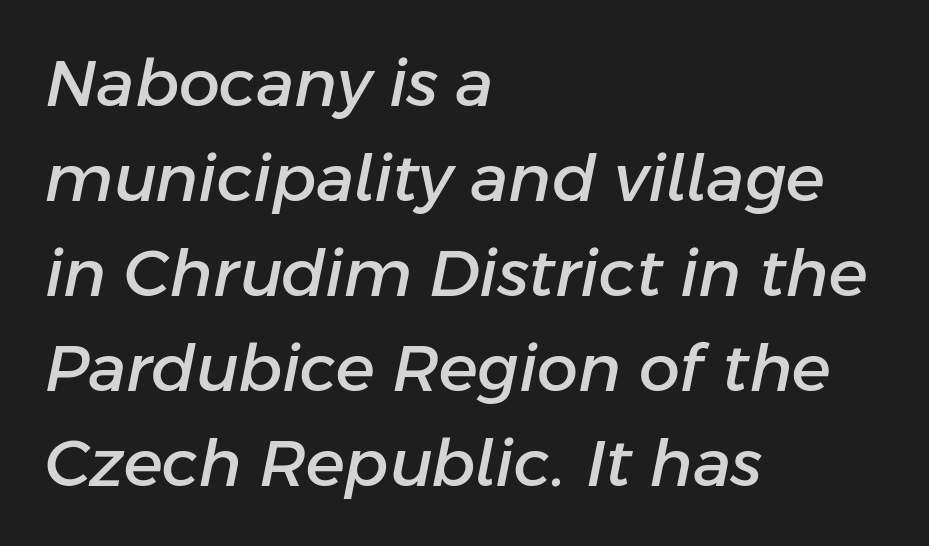
Q: Is the text italic (slanted)? A: Yes, it leans right by about 11 degrees.
Q: Is the text underlined? A: No.
Q: How is the paragraph aligned? A: Left-aligned.
Q: Is the spacing between letters normal or unusually wide? A: Normal.
Q: Is the spacing between lines tight, normal or loose? A: Normal.
Q: Width (condensed, normal, or wide)? A: Normal.
Q: Stroke contrast? A: Low.
Q: x-height? A: Medium.
Q: Monospaced? A: No.
